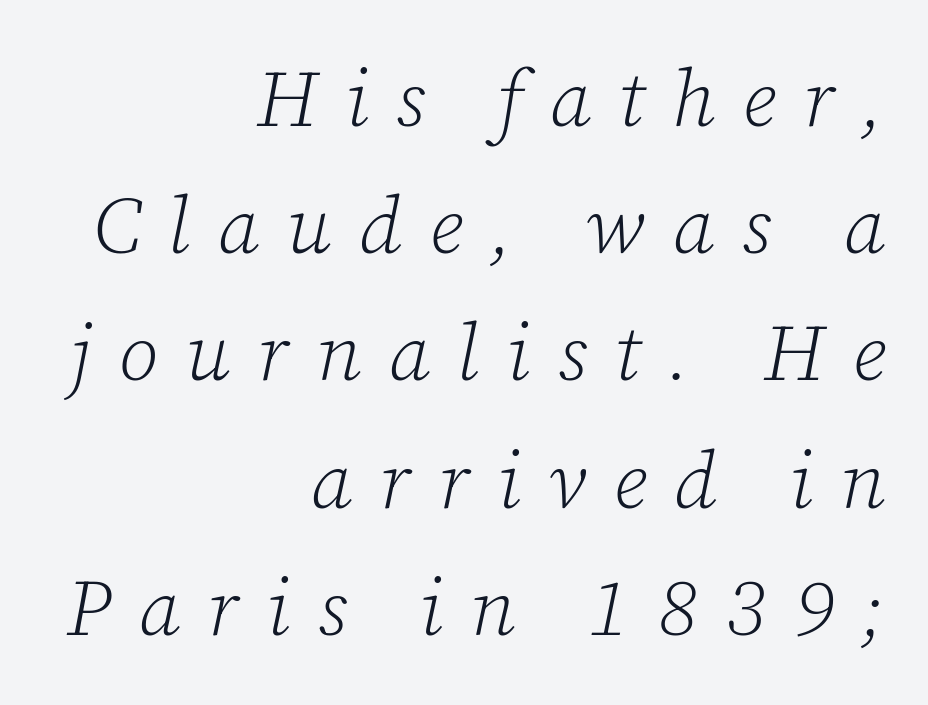
This is serif lettering, the kind often seen in printed books. Glyph-to-glyph distance is far greater than everyday printed text. Counters stay open thanks to moderate or lighter strokes. Leading matches the norm, producing a regular column. Yep, that's italic — everything's leaning. Each row of text sits above clean, open space.
